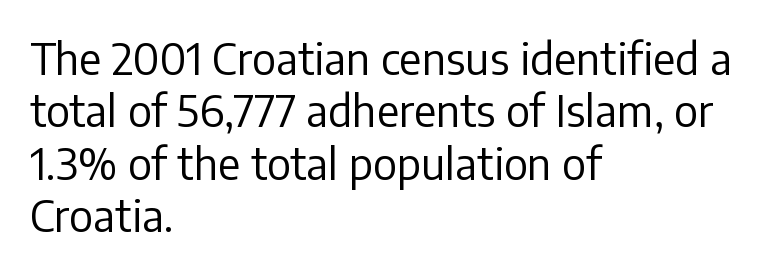
A bare baseline throughout the passage. Varying glyph widths throughout — classic text-font behaviour. This rendering uses left alignment, leaving the right contour irregular. Tracking value appears to be zero — textbook default spacing.
